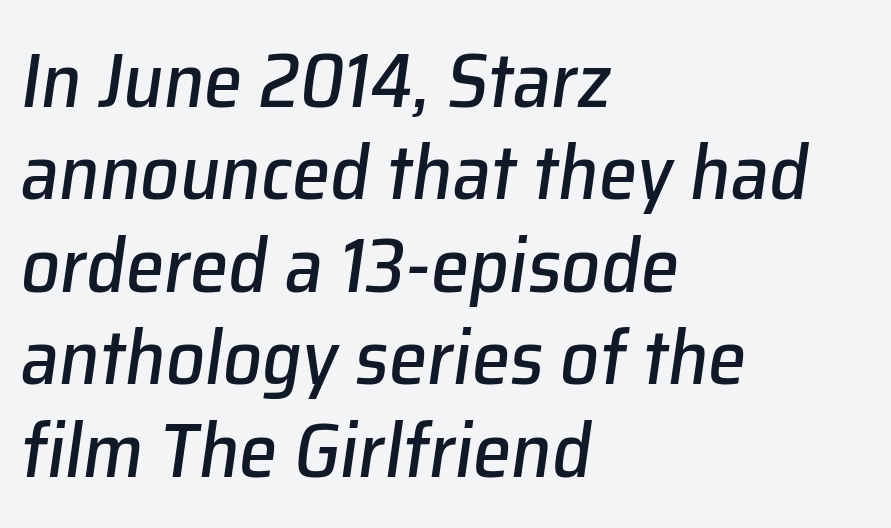
The image shows 77 px text type, italic (leaning right); set left-aligned, line spacing 1.2x, normal letter spacing, not underlined; low stroke contrast and a medium x-height.
